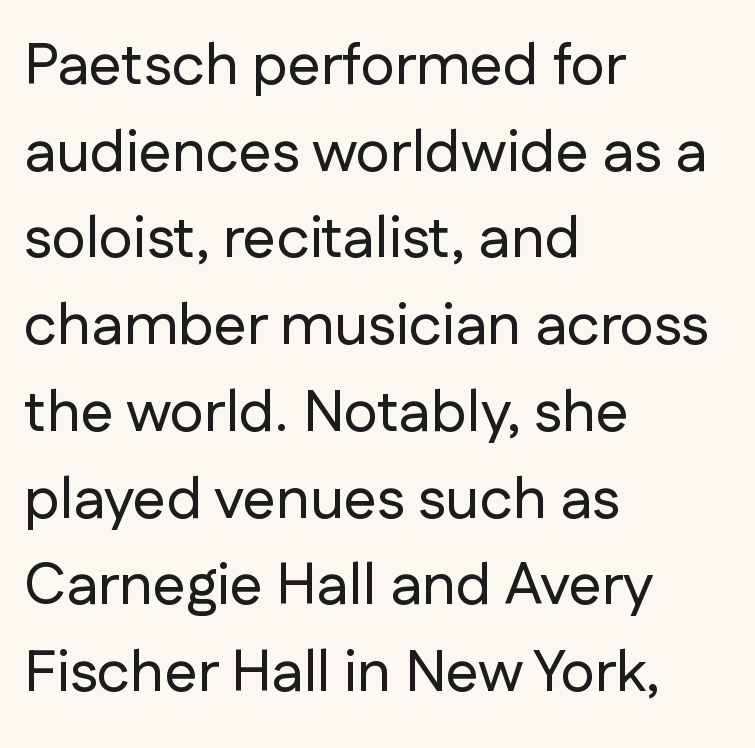
{"serif": "no", "italic": "no", "width": "normal", "stroke_contrast": "low", "x_height": "medium", "monospaced": "no", "underline": "no", "align": "left", "line_spacing": "normal", "line_spacing_ratio": 1.47, "letter_spacing": "normal", "letter_spacing_em": 0.0, "glyph_px": 59}
